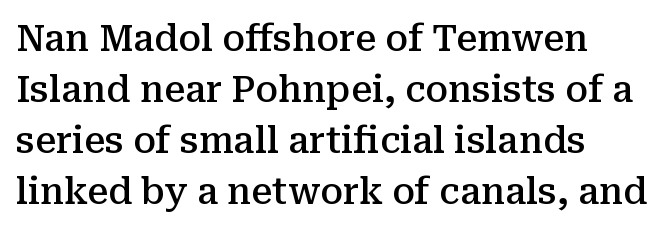
Q: Is the text bold? A: Semi-bold.
Q: Is the text italic (slanted)? A: No, it is upright.
Q: Is the typeface a serif or a sans-serif typeface? A: Serif.
Q: Is the text underlined? A: No.
Q: How is the paragraph aligned? A: Left-aligned.
Q: Is the spacing between letters normal or unusually wide? A: Normal.
Q: Is the spacing between lines tight, normal or loose? A: Normal.
Q: Width (condensed, normal, or wide)? A: Normal.
Q: Stroke contrast? A: Medium.
Q: x-height? A: Medium.
Q: Monospaced? A: No.
